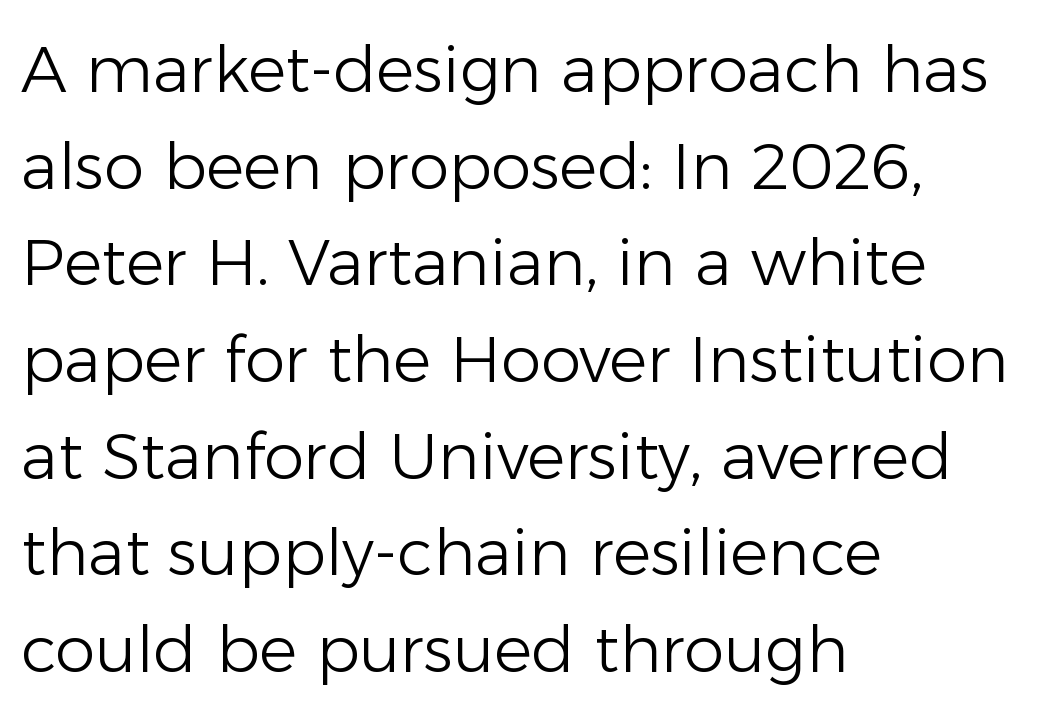
Q: Is the text bold? A: No.
Q: Is the text italic (slanted)? A: No, it is upright.
Q: Is the typeface a serif or a sans-serif typeface? A: Sans-serif.
Q: Is the text underlined? A: No.
Q: How is the paragraph aligned? A: Left-aligned.
Q: Is the spacing between letters normal or unusually wide? A: Normal.
Q: Is the spacing between lines tight, normal or loose? A: Normal.
Q: Width (condensed, normal, or wide)? A: Normal.
Q: Stroke contrast? A: Low.
Q: x-height? A: Medium.
Q: Monospaced? A: No.
